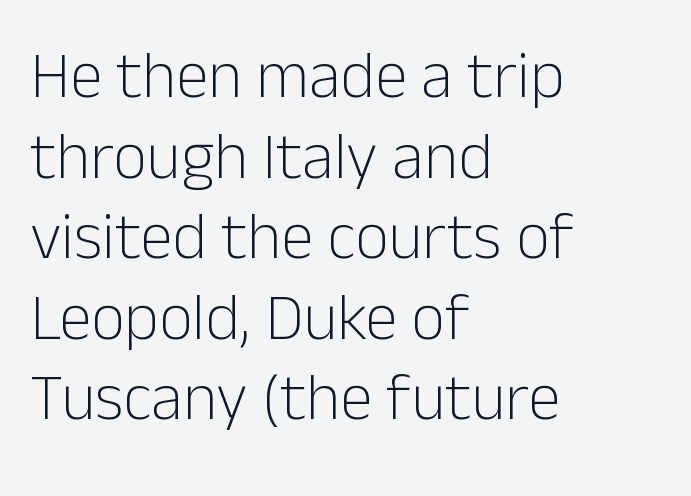
The image shows 66 px light sans-serif type, upright; set left-aligned, line spacing 1.22x, normal letter spacing, not underlined; low stroke contrast and a medium x-height.
